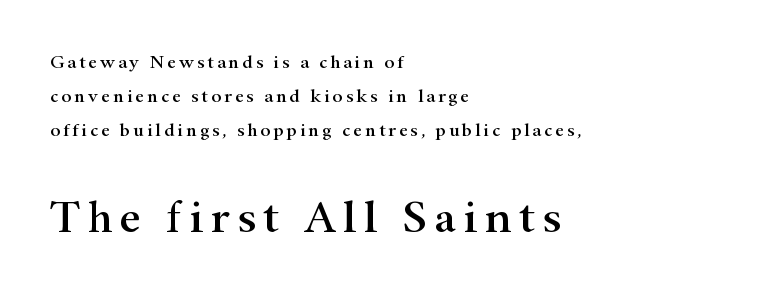
The image shows 47 px wide serif type, upright; set left-aligned, line spacing 1.78x, not underlined; the second (bottom) block is 2.47x larger; high stroke contrast and a small x-height.
